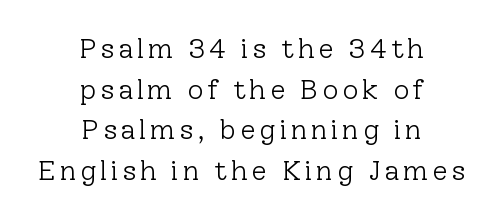
{"serif": "yes", "italic": "no", "bold": "no", "weight": "light", "width": "normal", "stroke_contrast": "low", "x_height": "medium", "monospaced": "no", "underline": "no", "align": "center", "line_spacing": "normal", "line_spacing_ratio": 1.45, "glyph_px": 28}
